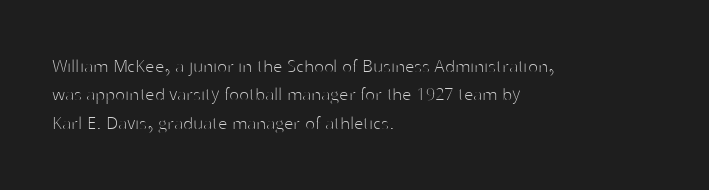
Q: Is the text bold? A: No.
Q: Is the text italic (slanted)? A: No, it is upright.
Q: Is the text underlined? A: No.
Q: How is the paragraph aligned? A: Left-aligned.
Q: Is the spacing between letters normal or unusually wide? A: Normal.
Q: Is the spacing between lines tight, normal or loose? A: Normal.
